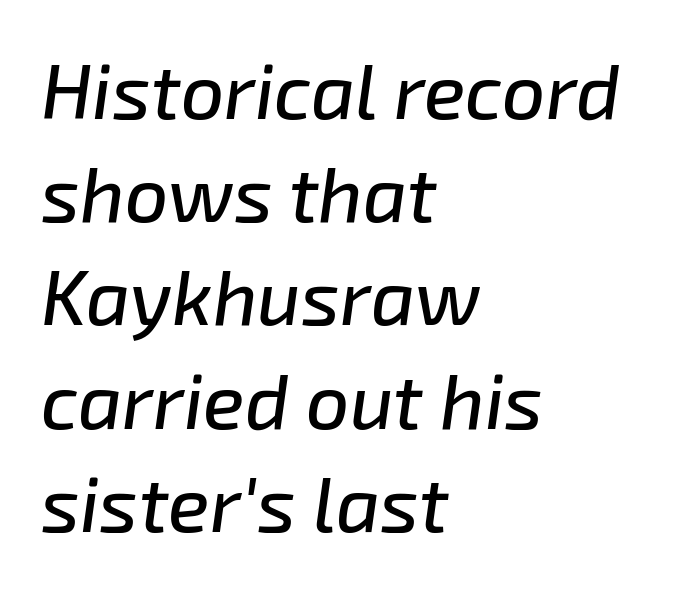
In terms of posture, this sample is oblique. This block has exactly the height ordinary leading produces. Spacing verdict: proportional, widths tailored to each character. All the whitespace from short lines collects on the right.
